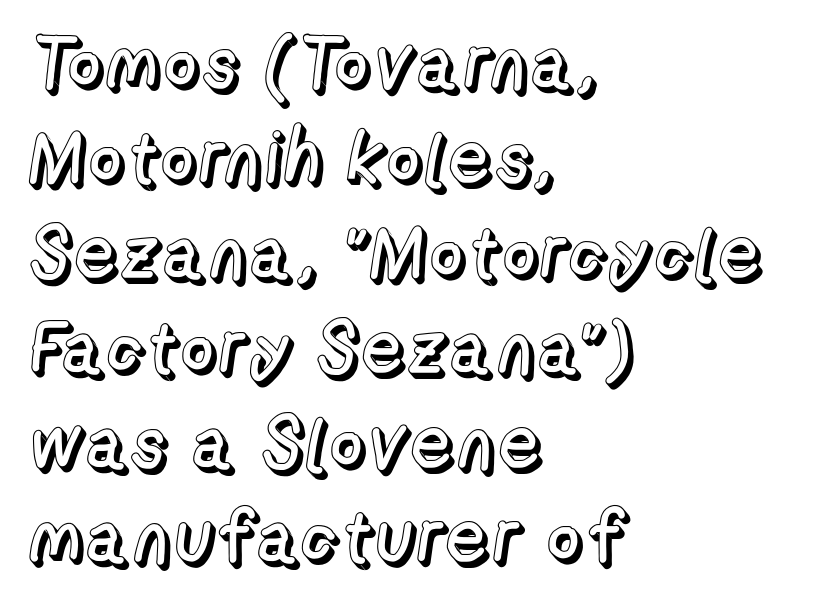
{"width": "normal", "x_height": "medium", "monospaced": "no", "underline": "no", "align": "left", "line_spacing": "normal", "line_spacing_ratio": 1.3, "letter_spacing": "normal", "letter_spacing_em": 0.0, "glyph_px": 73}
